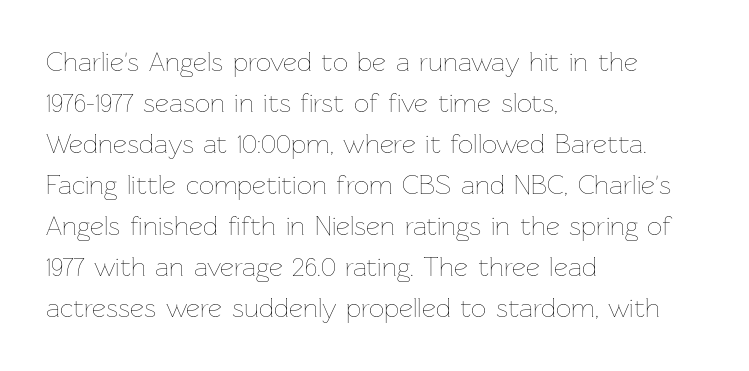
On a weight scale, this lands at 450 or below. The passage shown has conventional tracking throughout. A normal amount of white space separates one row of letters from the next. The rag falls on the right side of this text block.
